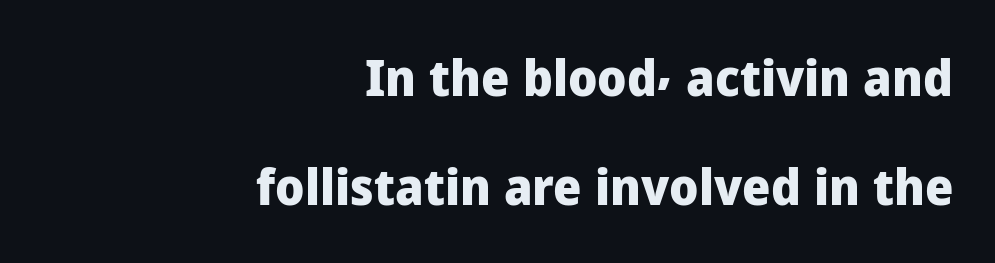
{"serif": "no", "italic": "no", "bold": "yes", "weight": "heavy", "width": "normal", "stroke_contrast": "low", "x_height": "medium", "monospaced": "no", "underline": "no", "align": "right", "line_spacing": "loose", "line_spacing_ratio": 2.19, "letter_spacing": "normal", "letter_spacing_em": 0.0, "glyph_px": 50}
